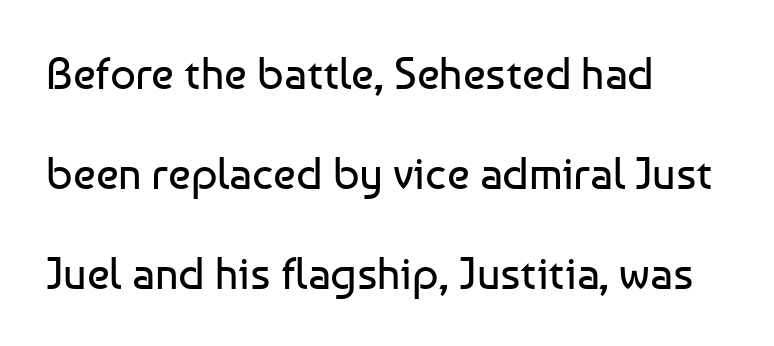
Q: Is the text bold? A: No.
Q: Is the text italic (slanted)? A: No, it is upright.
Q: Is the typeface a serif or a sans-serif typeface? A: Sans-serif.
Q: Is the text underlined? A: No.
Q: How is the paragraph aligned? A: Left-aligned.
Q: Is the spacing between letters normal or unusually wide? A: Normal.
Q: Is the spacing between lines tight, normal or loose? A: Loose.
Q: Width (condensed, normal, or wide)? A: Normal.
Q: Stroke contrast? A: Low.
Q: x-height? A: Medium.
Q: Monospaced? A: No.
